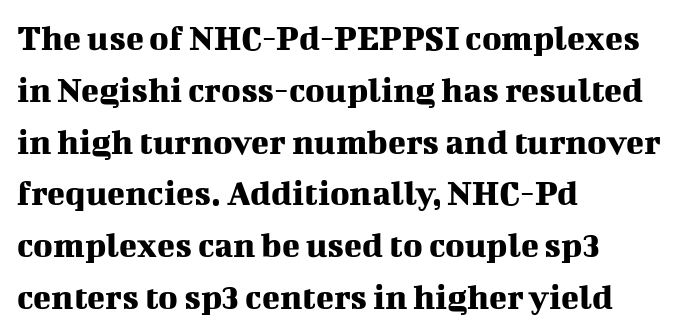
The axis of the letterforms is exactly vertical. Tracking value appears to be zero — textbook default spacing. Layout note: lines flush left. This sample has the flowing, uneven cadence of proportional lettering. Decoration check: the copy has no underline. These lines are composed in type with serifs.
